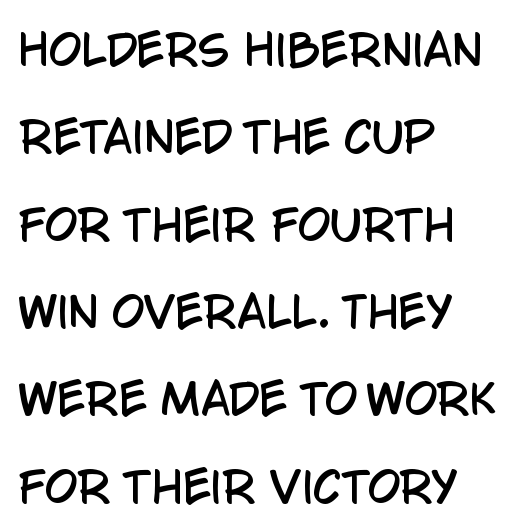
{"serif": "no", "italic": "no", "width": "condensed", "stroke_contrast": "low", "x_height": "large", "monospaced": "no", "underline": "no", "align": "left", "line_spacing": "loose", "line_spacing_ratio": 2.08, "letter_spacing": "normal", "letter_spacing_em": 0.0, "glyph_px": 42}
